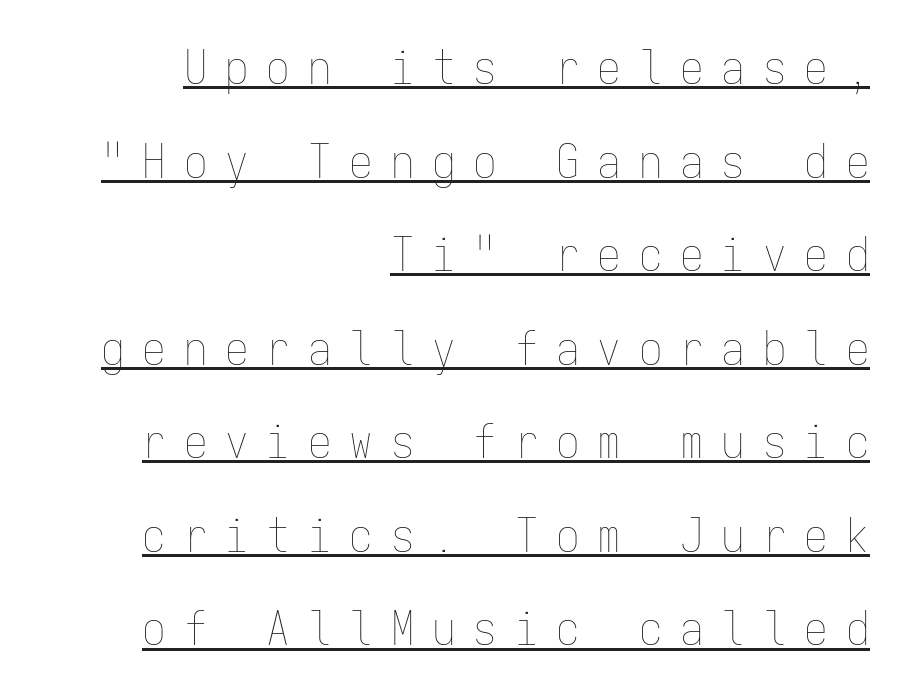
Weight class: somewhere from thin through regular. Leading: increased. Honestly, the letter spacing is so wide it's the main thing you notice. These lines are set flush right with a ragged left edge. You can see a thin bar hugging the bottom of the glyphs.
